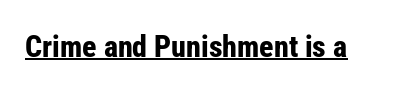
{"serif": "no", "italic": "no", "bold": "yes", "weight": "bold", "width": "condensed", "stroke_contrast": "low", "x_height": "medium", "monospaced": "no", "underline": "yes", "letter_spacing": "normal", "letter_spacing_em": 0.0, "glyph_px": 30}
